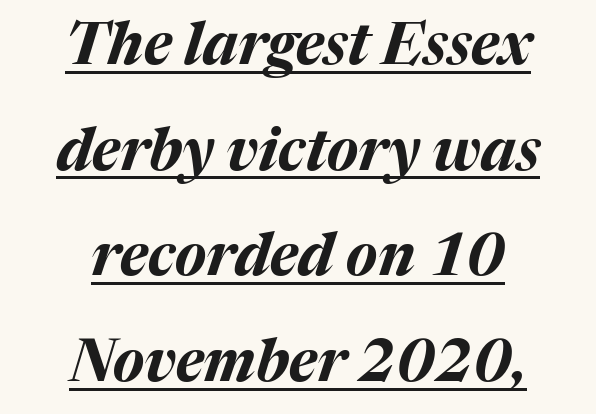
{"italic": "yes", "lean": "right", "slant_degrees": 17, "bold": "yes", "weight": "bold", "width": "normal", "stroke_contrast": "medium", "x_height": "medium", "monospaced": "no", "underline": "yes", "align": "center", "line_spacing_ratio": 1.82, "letter_spacing": "normal", "letter_spacing_em": 0.0, "glyph_px": 58}
